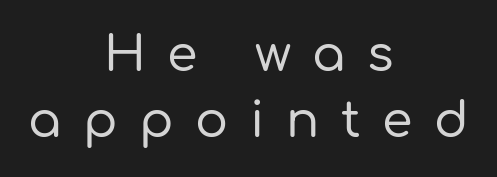
{"serif": "no", "italic": "no", "width": "normal", "stroke_contrast": "low", "x_height": "medium", "monospaced": "no", "underline": "no", "align": "center", "line_spacing": "normal", "line_spacing_ratio": 1.35, "letter_spacing": "wide", "letter_spacing_em": 0.44, "glyph_px": 49}
